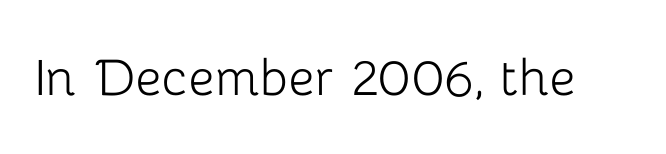
{"serif": "no", "italic": "no", "bold": "no", "weight": "light", "width": "normal", "stroke_contrast": "low", "x_height": "medium", "monospaced": "no", "underline": "no", "letter_spacing": "normal", "letter_spacing_em": 0.0, "glyph_px": 64}
